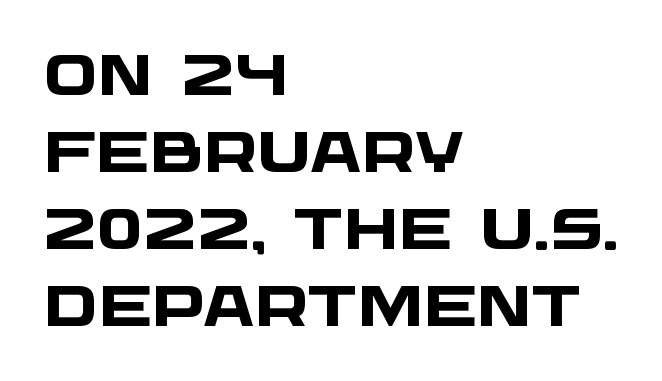
The rendering anchors every line to the left-hand side. The vertical gap from one line to the next is medium. Rule under the text: the space is simply empty. The typeface chosen for these lines omits serifs. What stands out about the letter spacing? Nothing — it is the standard amount.
